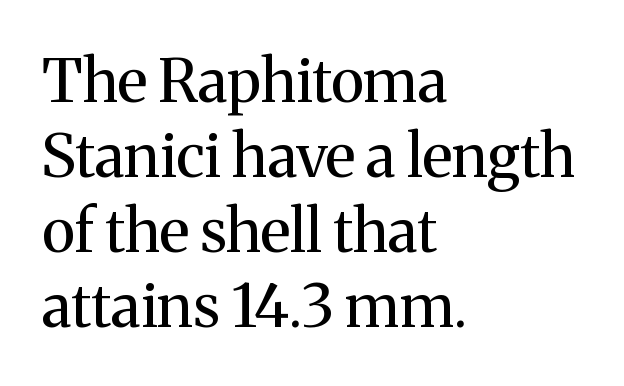
The image shows 60 px regular-weight serif type, upright; set left-aligned, normal line spacing (1.25x), normal letter spacing, not underlined; medium stroke contrast and a medium x-height.
